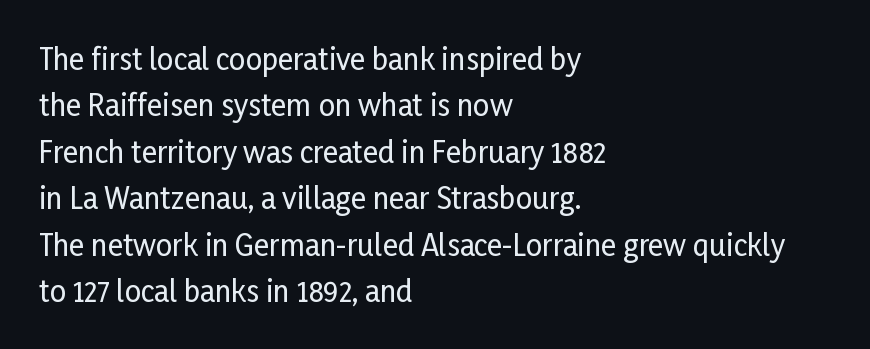
The image shows 29 px condensed sans-serif type, upright; set left-aligned, normal line spacing (1.6x), normal letter spacing, not underlined; low stroke contrast and a medium x-height.
